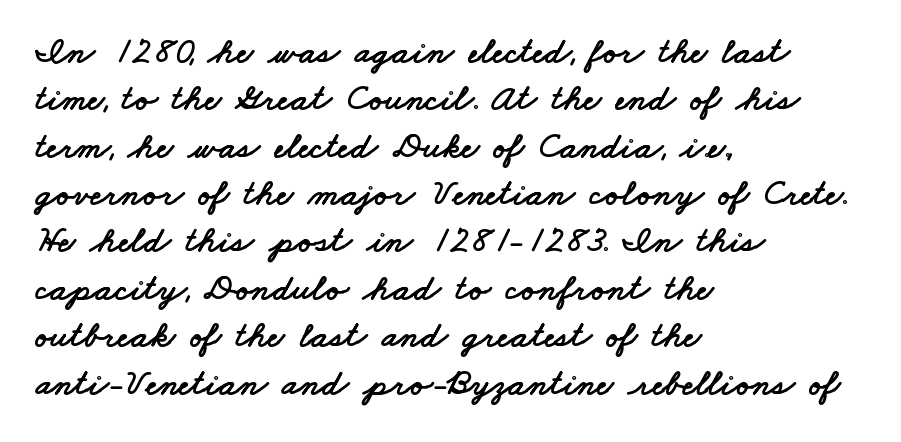
Q: Is the typeface a serif or a sans-serif typeface? A: Sans-serif.
Q: Is the text underlined? A: No.
Q: How is the paragraph aligned? A: Left-aligned.
Q: Is the spacing between letters normal or unusually wide? A: Normal.
Q: Is the spacing between lines tight, normal or loose? A: Normal.
Q: Width (condensed, normal, or wide)? A: Wide.
Q: Stroke contrast? A: Low.
Q: x-height? A: Small.
Q: Monospaced? A: No.
